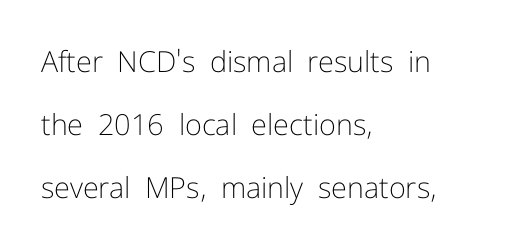
{"serif": "no", "italic": "no", "bold": "no", "weight": "light", "width": "normal", "stroke_contrast": "low", "x_height": "medium", "monospaced": "no", "underline": "no", "align": "left", "line_spacing": "loose", "line_spacing_ratio": 2.17, "letter_spacing": "normal", "letter_spacing_em": 0.0, "glyph_px": 29}
